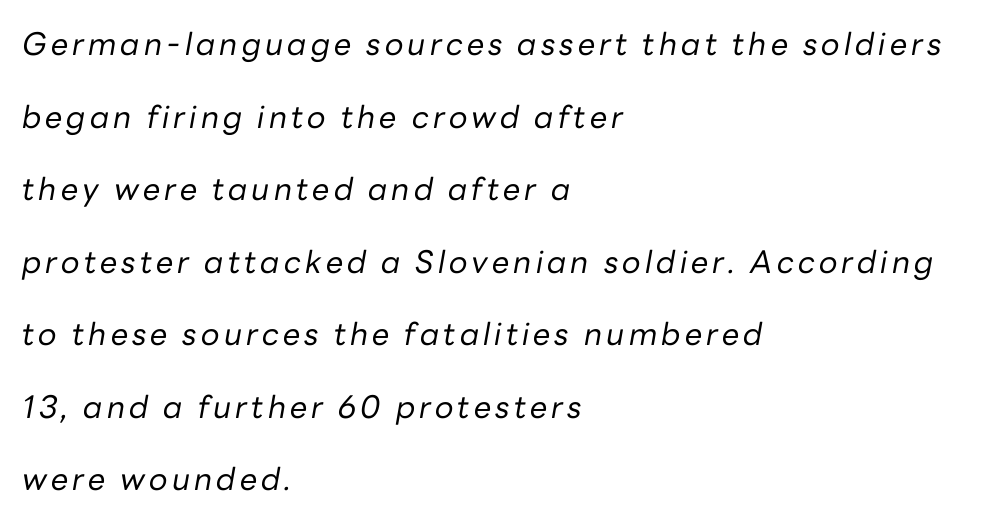
Q: Is the text bold? A: No.
Q: Is the text italic (slanted)? A: Yes, it leans right by about 10 degrees.
Q: Is the text underlined? A: No.
Q: How is the paragraph aligned? A: Left-aligned.
Q: Is the spacing between lines tight, normal or loose? A: Loose.
Q: Width (condensed, normal, or wide)? A: Normal.
Q: Stroke contrast? A: Low.
Q: x-height? A: Medium.
Q: Monospaced? A: No.
